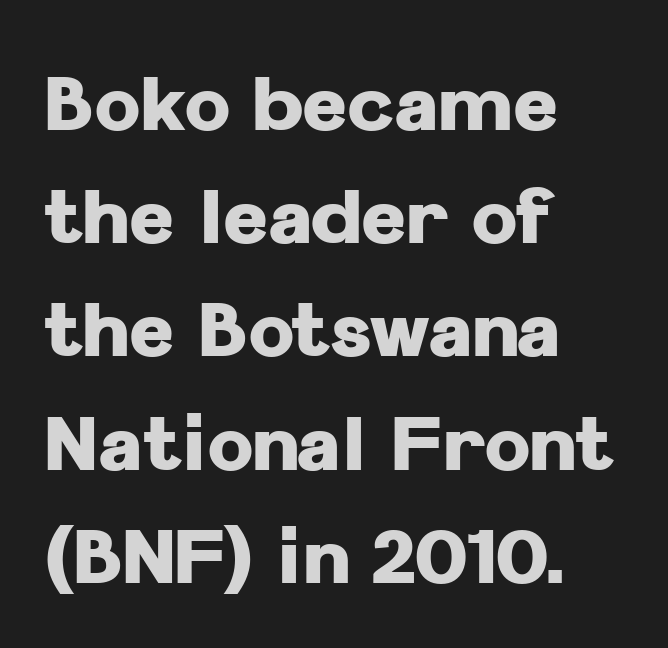
Q: Is the text bold? A: Yes.
Q: Is the text italic (slanted)? A: No, it is upright.
Q: Is the typeface a serif or a sans-serif typeface? A: Sans-serif.
Q: Is the text underlined? A: No.
Q: How is the paragraph aligned? A: Left-aligned.
Q: Is the spacing between letters normal or unusually wide? A: Normal.
Q: Is the spacing between lines tight, normal or loose? A: Normal.
Q: Width (condensed, normal, or wide)? A: Normal.
Q: Stroke contrast? A: Low.
Q: x-height? A: Medium.
Q: Monospaced? A: No.
